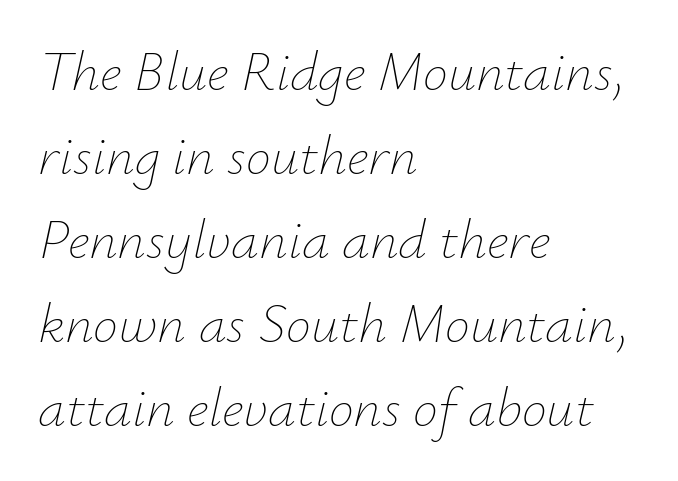
{"italic": "yes", "lean": "right", "slant_degrees": 12, "bold": "no", "weight": "thin", "width": "normal", "stroke_contrast": "low", "x_height": "small", "monospaced": "no", "underline": "no", "align": "left", "line_spacing": "normal", "line_spacing_ratio": 1.5, "letter_spacing": "normal", "letter_spacing_em": 0.0, "glyph_px": 56}
